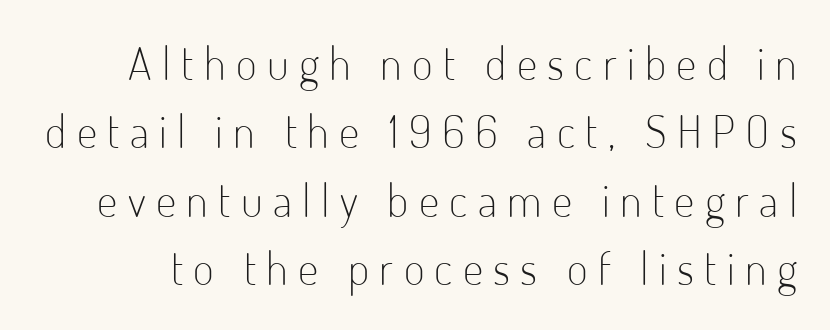
The image shows 45 px light, condensed sans-serif type, upright; set normal line spacing (1.52x), unusually wide letter spacing (+0.23 em), not underlined; low stroke contrast and a small x-height.
